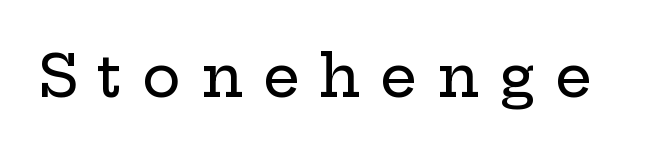
Italic? Not at all — the glyphs are vertical. Each word looks stretched out because of the extra space between its letters. Does the type have serifs? Yes, each stem ends in a small foot. Bare-footed words on every line. The rendering uses natural spacing where letterforms have individual widths.
